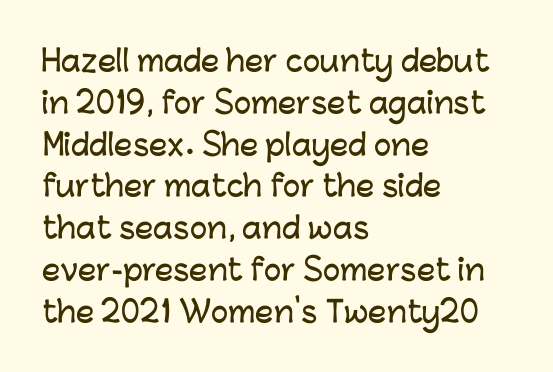
{"serif": "no", "italic": "no", "width": "normal", "stroke_contrast": "low", "x_height": "medium", "monospaced": "no", "underline": "no", "align": "left", "line_spacing": "normal", "line_spacing_ratio": 1.44, "letter_spacing": "normal", "letter_spacing_em": 0.0, "glyph_px": 29}
